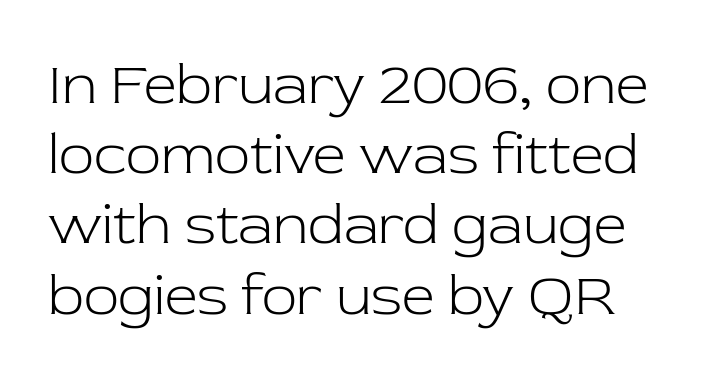
Q: Is the text bold? A: No.
Q: Is the text italic (slanted)? A: No, it is upright.
Q: Is the typeface a serif or a sans-serif typeface? A: Serif.
Q: Is the text underlined? A: No.
Q: Is the spacing between letters normal or unusually wide? A: Normal.
Q: Width (condensed, normal, or wide)? A: Normal.
Q: Stroke contrast? A: Low.
Q: x-height? A: Medium.
Q: Monospaced? A: No.
